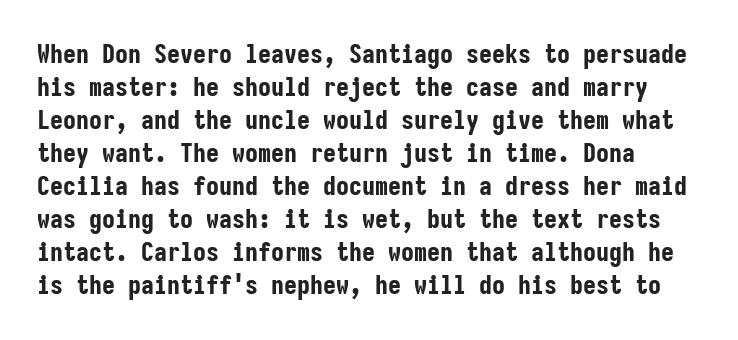
{"italic": "no", "bold": "yes", "underline": "no", "line_spacing": "normal", "line_spacing_ratio": 1.27, "letter_spacing": "normal", "letter_spacing_em": 0.0, "glyph_px": 26}
